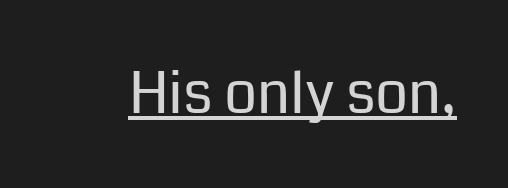
{"serif": "no", "italic": "no", "bold": "no", "weight": "regular", "width": "normal", "stroke_contrast": "low", "x_height": "medium", "monospaced": "no", "underline": "yes", "letter_spacing": "normal", "letter_spacing_em": 0.0, "glyph_px": 58}
